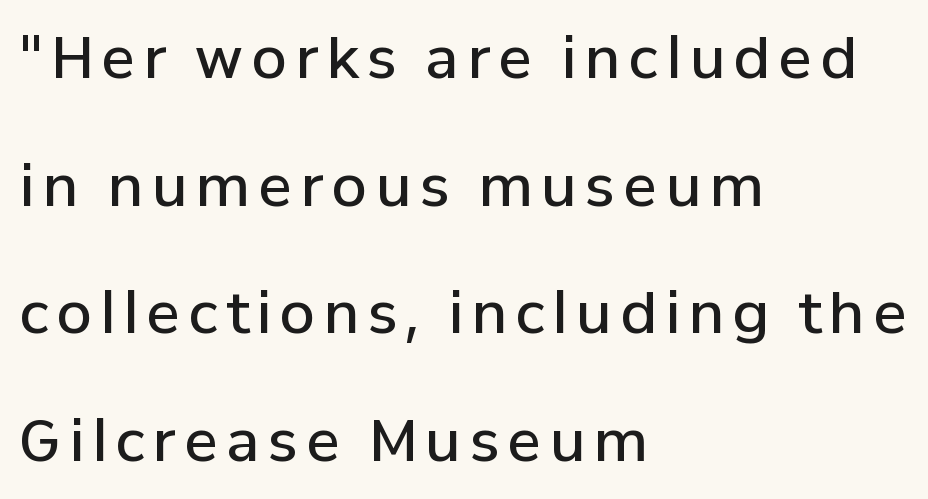
The image shows 57 px semibold sans-serif type, upright; set left-aligned, loose line spacing (2.24x), not underlined; low stroke contrast and a medium x-height.
